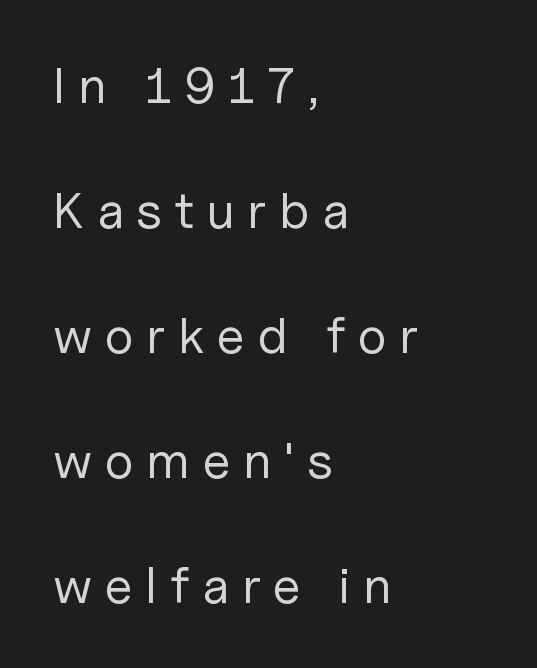
Q: Is the text bold? A: No.
Q: Is the text italic (slanted)? A: No, it is upright.
Q: Is the typeface a serif or a sans-serif typeface? A: Sans-serif.
Q: Is the text underlined? A: No.
Q: How is the paragraph aligned? A: Left-aligned.
Q: Is the spacing between letters normal or unusually wide? A: Unusually wide.
Q: Is the spacing between lines tight, normal or loose? A: Loose.
Q: Width (condensed, normal, or wide)? A: Normal.
Q: Stroke contrast? A: Low.
Q: x-height? A: Medium.
Q: Monospaced? A: No.
